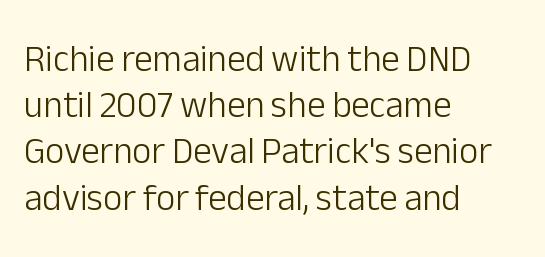
{"serif": "no", "italic": "no", "bold": "no", "weight": "light", "width": "normal", "stroke_contrast": "low", "x_height": "medium", "monospaced": "no", "underline": "no", "align": "left", "line_spacing": "normal", "line_spacing_ratio": 1.25, "letter_spacing": "normal", "letter_spacing_em": 0.0, "glyph_px": 37}
